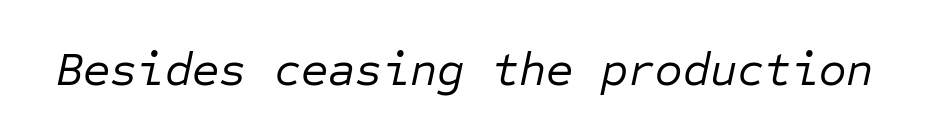
The image shows 47 px regular-weight type, italic (leaning right), monospaced; set normal letter spacing, not underlined; low stroke contrast and a medium x-height.
